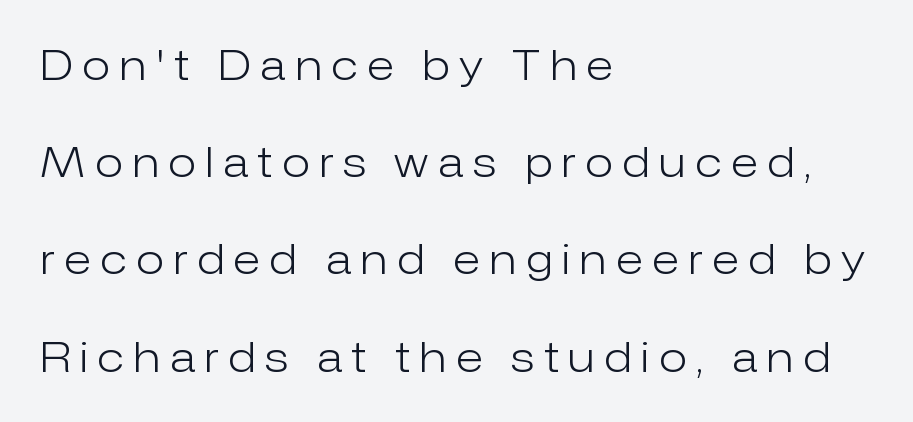
Q: Is the text bold? A: No.
Q: Is the text italic (slanted)? A: No, it is upright.
Q: Is the typeface a serif or a sans-serif typeface? A: Sans-serif.
Q: Is the text underlined? A: No.
Q: How is the paragraph aligned? A: Left-aligned.
Q: Is the spacing between letters normal or unusually wide? A: Unusually wide.
Q: Is the spacing between lines tight, normal or loose? A: Loose.
Q: Width (condensed, normal, or wide)? A: Normal.
Q: Stroke contrast? A: Low.
Q: x-height? A: Medium.
Q: Monospaced? A: No.
